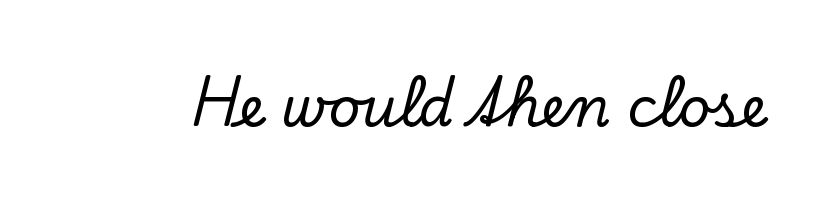
{"serif": "yes", "width": "normal", "stroke_contrast": "low", "x_height": "small", "monospaced": "no", "underline": "no", "letter_spacing": "normal", "letter_spacing_em": 0.0, "glyph_px": 55}
